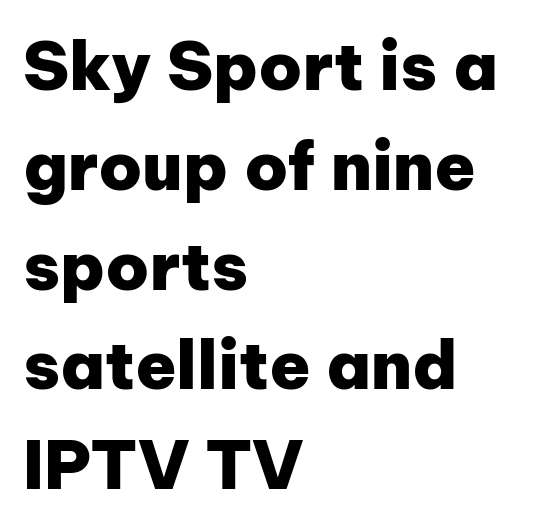
{"serif": "no", "italic": "no", "bold": "yes", "weight": "heavy", "width": "normal", "stroke_contrast": "low", "x_height": "medium", "monospaced": "no", "underline": "no", "align": "left", "line_spacing": "normal", "line_spacing_ratio": 1.49, "letter_spacing": "normal", "letter_spacing_em": 0.0, "glyph_px": 67}
